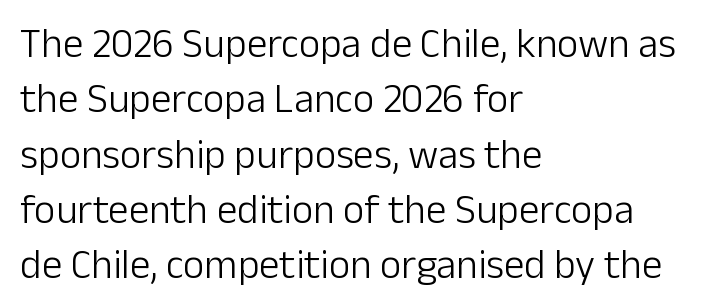
{"serif": "no", "italic": "no", "bold": "no", "weight": "light", "width": "normal", "stroke_contrast": "low", "x_height": "medium", "monospaced": "no", "underline": "no", "align": "left", "line_spacing": "normal", "line_spacing_ratio": 1.35, "letter_spacing": "normal", "letter_spacing_em": 0.0, "glyph_px": 41}
